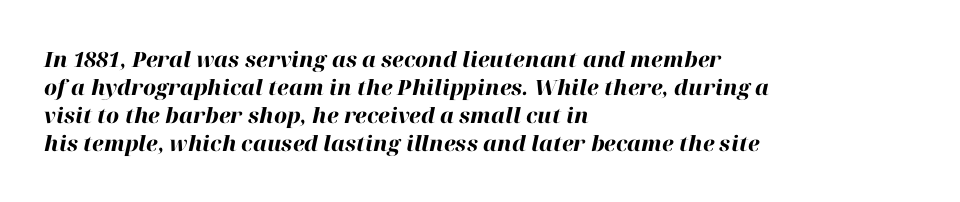
If you drew a ruler down the left edge, every line would touch it. If you measured baseline to baseline, you'd find a middling distance. Plenty of ink on the page — the face is bold. Underline: absent. Default kerning and tracking; the words read as compact shapes. If you drew a line through each stem, it would be angled.
